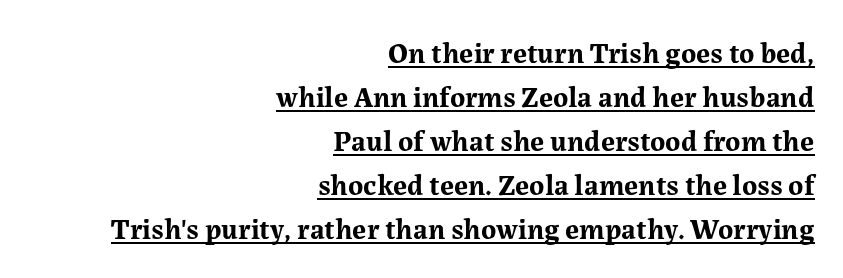
Q: Is the text bold? A: Yes.
Q: Is the text italic (slanted)? A: No, it is upright.
Q: Is the typeface a serif or a sans-serif typeface? A: Serif.
Q: Is the text underlined? A: Yes.
Q: How is the paragraph aligned? A: Right-aligned.
Q: Is the spacing between letters normal or unusually wide? A: Normal.
Q: Is the spacing between lines tight, normal or loose? A: Normal.
Q: Width (condensed, normal, or wide)? A: Normal.
Q: Stroke contrast? A: Medium.
Q: x-height? A: Medium.
Q: Monospaced? A: No.
